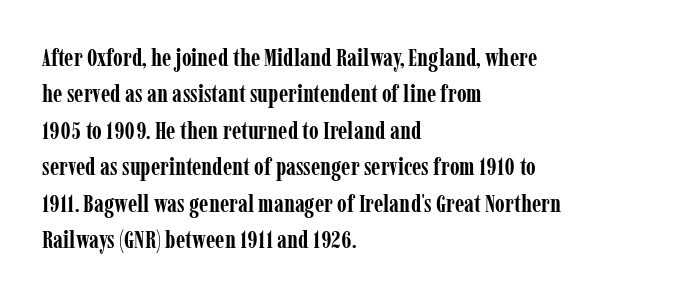
Q: Is the text bold? A: Yes.
Q: Is the text italic (slanted)? A: No, it is upright.
Q: Is the text underlined? A: No.
Q: How is the paragraph aligned? A: Left-aligned.
Q: Is the spacing between letters normal or unusually wide? A: Normal.
Q: Is the spacing between lines tight, normal or loose? A: Normal.
